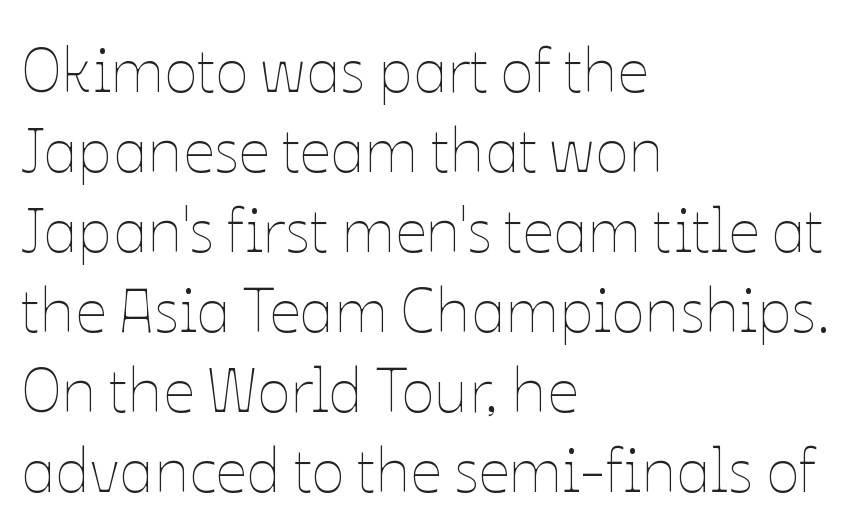
Students, observe: this is what conventionally led text looks like. Varying glyph widths throughout — classic text-font behaviour. Descenders hang freely into open space. Quick note: not italic, upright.
